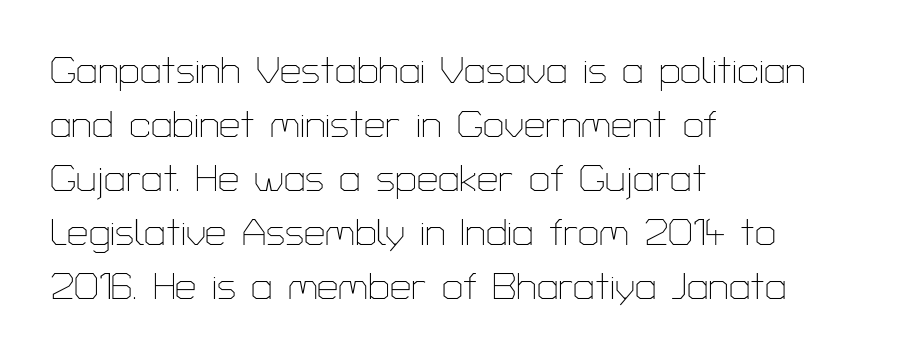
Q: Is the text bold? A: No.
Q: Is the text italic (slanted)? A: No, it is upright.
Q: Is the typeface a serif or a sans-serif typeface? A: Sans-serif.
Q: Is the text underlined? A: No.
Q: How is the paragraph aligned? A: Left-aligned.
Q: Is the spacing between letters normal or unusually wide? A: Normal.
Q: Is the spacing between lines tight, normal or loose? A: Normal.
Q: Width (condensed, normal, or wide)? A: Normal.
Q: Stroke contrast? A: Low.
Q: x-height? A: Medium.
Q: Monospaced? A: No.
